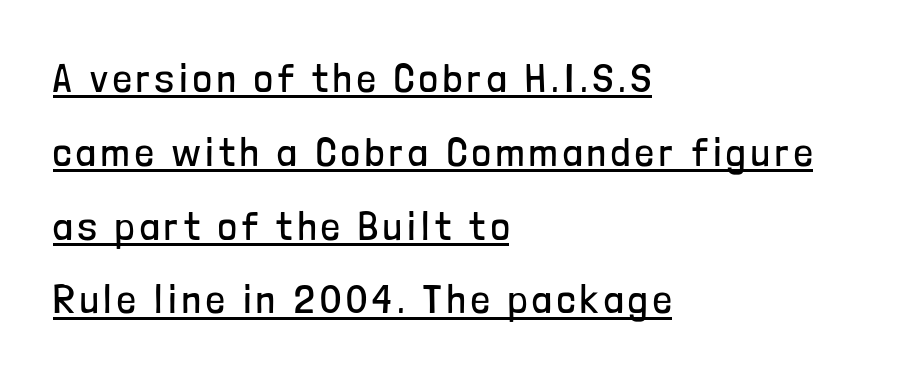
The image shows 41 px regular-weight, condensed sans-serif type, upright; set left-aligned, line spacing 1.8x, underlined; low stroke contrast and a medium x-height.
